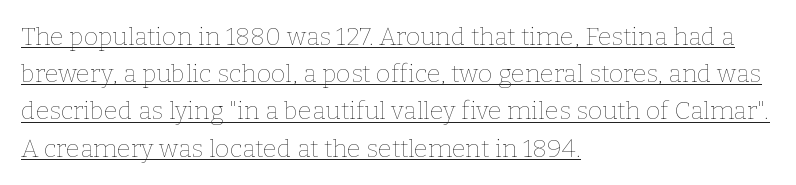
Nothing heavy about these letters — not bold at all. Each word holds together tightly as a unit, with standard inter-letter gaps. Is there any slant? The stems are plumb. This rendering features underlined lettering.
